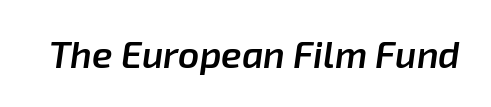
Q: Is the text bold? A: Semi-bold.
Q: Is the text italic (slanted)? A: Yes, it leans right by about 8 degrees.
Q: Is the text underlined? A: No.
Q: Is the spacing between letters normal or unusually wide? A: Normal.
Q: Width (condensed, normal, or wide)? A: Normal.
Q: Stroke contrast? A: Low.
Q: x-height? A: Medium.
Q: Monospaced? A: No.
